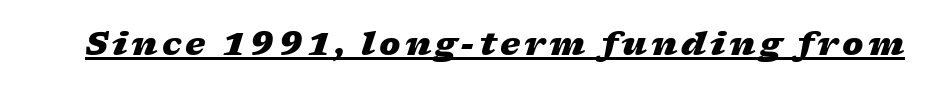
{"italic": "yes", "lean": "right", "slant_degrees": 17, "bold": "yes", "weight": "heavy", "width": "wide", "stroke_contrast": "low", "x_height": "medium", "monospaced": "no", "underline": "yes", "glyph_px": 32}
